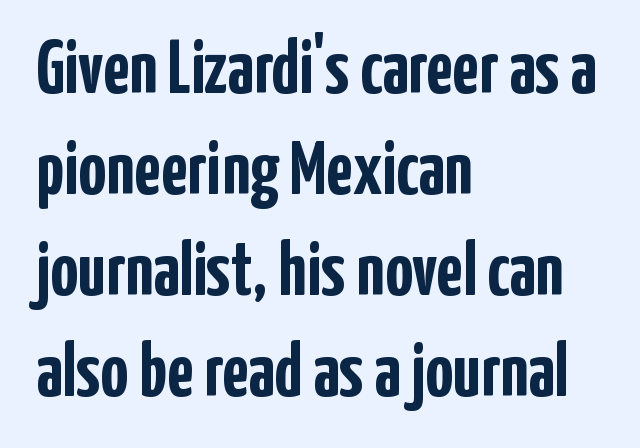
Reading down the column, the eye jumps a familiar distance to each next line. The face used here is a sans, in the tradition of grotesques and geometrics. The typography opts for an upright posture over an oblique one. Descender tails drop into unmarked territory.
